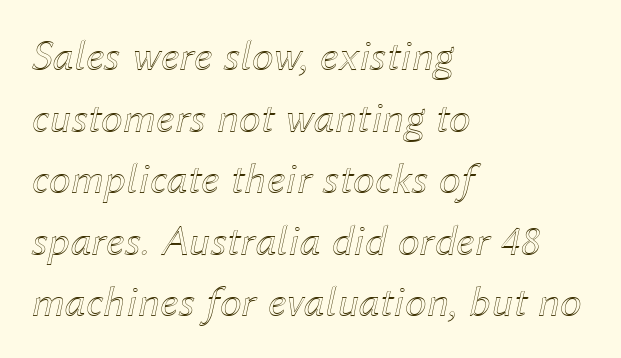
The image shows 44 px text type, italic (leaning right); set left-aligned, normal line spacing (1.4x), normal letter spacing, not underlined; a medium x-height.
